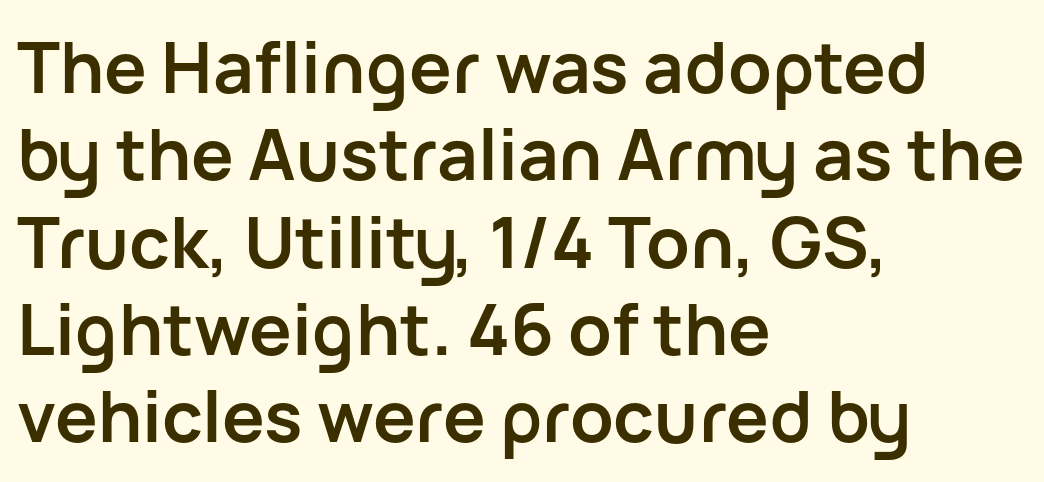
{"serif": "no", "italic": "no", "bold": "yes", "weight": "semibold", "width": "normal", "stroke_contrast": "low", "x_height": "medium", "monospaced": "no", "underline": "no", "align": "left", "line_spacing_ratio": 1.23, "letter_spacing": "normal", "letter_spacing_em": 0.0, "glyph_px": 71}
